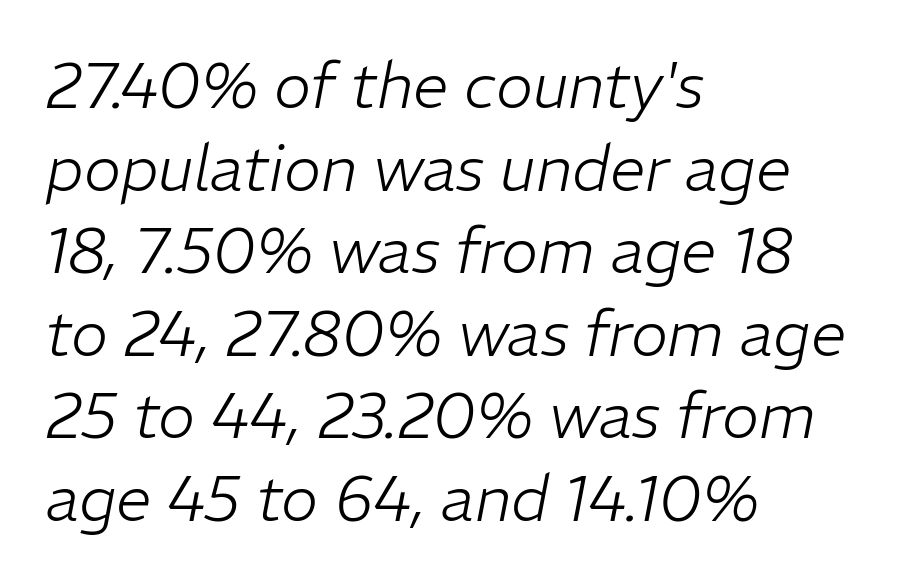
{"italic": "yes", "lean": "right", "slant_degrees": 11, "bold": "no", "weight": "light", "width": "normal", "stroke_contrast": "low", "x_height": "medium", "monospaced": "no", "underline": "no", "align": "left", "line_spacing": "normal", "line_spacing_ratio": 1.31, "letter_spacing": "normal", "letter_spacing_em": 0.0, "glyph_px": 63}
